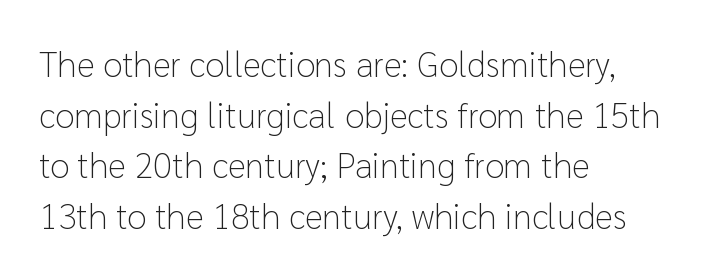
The image shows 35 px light sans-serif type, upright; set left-aligned, normal line spacing (1.45x), normal letter spacing, not underlined; low stroke contrast and a medium x-height.
